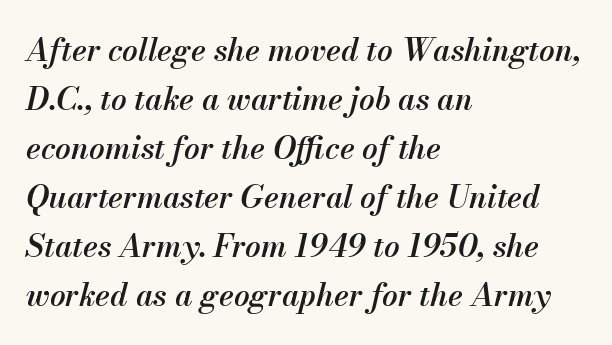
The image shows 31 px semibold type, italic (leaning right); set left-aligned, normal line spacing (1.58x), normal letter spacing, not underlined; medium stroke contrast and a small x-height.
